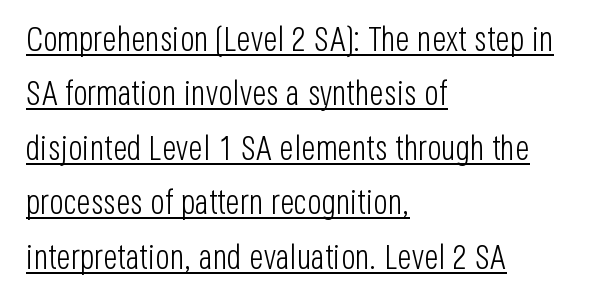
The image shows 34 px light, condensed sans-serif type, upright; set left-aligned, normal line spacing (1.6x), normal letter spacing, underlined; low stroke contrast and a large x-height.
